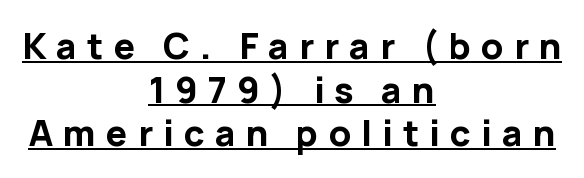
The image shows 36 px bold sans-serif type, upright; set centered, line spacing 1.21x, unusually wide letter spacing (+0.28 em), underlined; low stroke contrast and a medium x-height.
